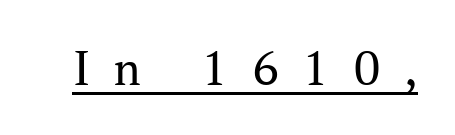
{"serif": "yes", "italic": "no", "bold": "no", "weight": "regular", "width": "normal", "stroke_contrast": "medium", "x_height": "medium", "monospaced": "no", "underline": "yes", "letter_spacing": "wide", "letter_spacing_em": 0.47, "glyph_px": 52}
